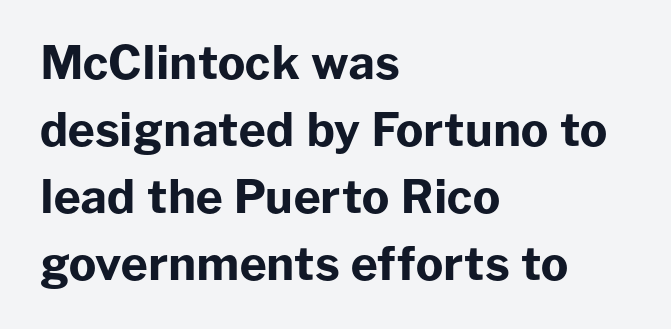
{"serif": "no", "italic": "no", "bold": "yes", "weight": "bold", "width": "normal", "stroke_contrast": "low", "x_height": "medium", "monospaced": "no", "underline": "no", "align": "left", "line_spacing": "normal", "line_spacing_ratio": 1.46, "letter_spacing": "normal", "letter_spacing_em": 0.0, "glyph_px": 46}
